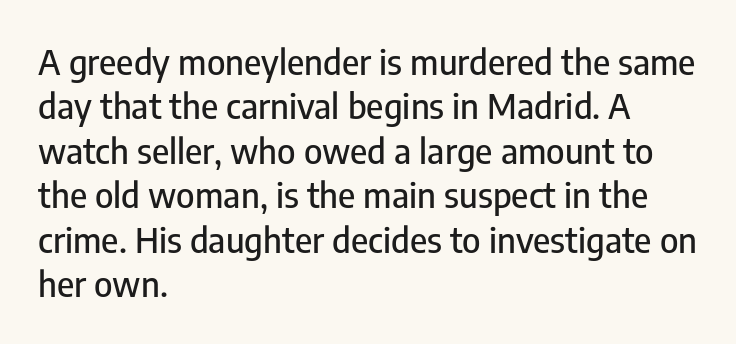
Q: Is the text italic (slanted)? A: No, it is upright.
Q: Is the typeface a serif or a sans-serif typeface? A: Sans-serif.
Q: Is the text underlined? A: No.
Q: How is the paragraph aligned? A: Left-aligned.
Q: Is the spacing between letters normal or unusually wide? A: Normal.
Q: Is the spacing between lines tight, normal or loose? A: Normal.
Q: Width (condensed, normal, or wide)? A: Condensed.
Q: Stroke contrast? A: Low.
Q: x-height? A: Medium.
Q: Monospaced? A: No.
